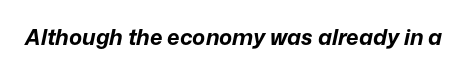
Q: Is the text bold? A: Yes.
Q: Is the text italic (slanted)? A: Yes, it leans right by about 12 degrees.
Q: Is the text underlined? A: No.
Q: Is the spacing between letters normal or unusually wide? A: Normal.
